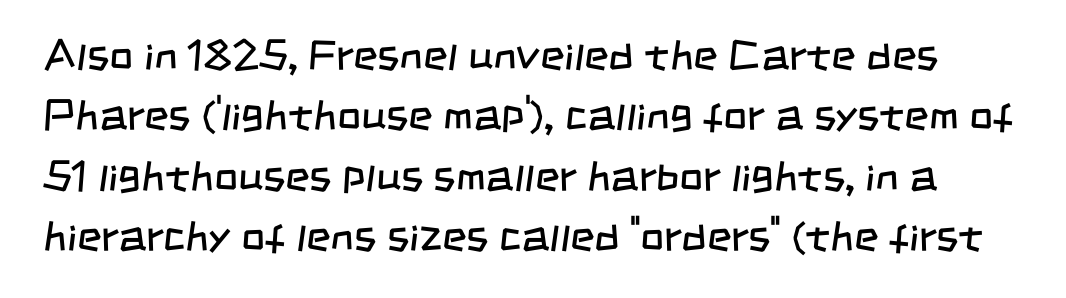
The face used here is proportionally spaced, like ordinary book or web type. Weight: in the light-to-regular range. Are there feet on the stems? There aren't — it's a sans. Words float on clear page, feet unadorned. The rows are spaced the way most documents space them. Caption: standard tracking, unaltered.
